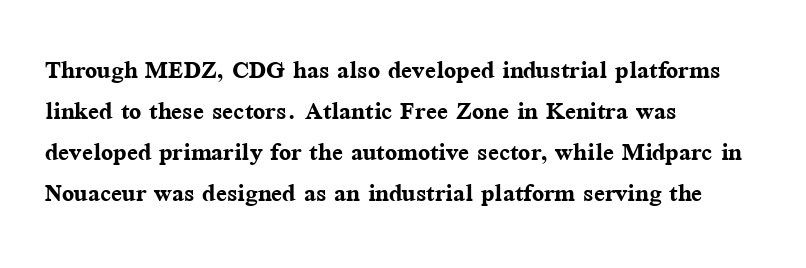
It's the straight-up-and-down kind of type. Has an underline been added? It has not. The face used here is seriffed, in the tradition of book romans. The paragraph has a hard left edge and a soft right edge. The letters sit at their default tracking, neither squeezed nor spread. Reading down the column, the eye jumps a familiar distance to each next line.
